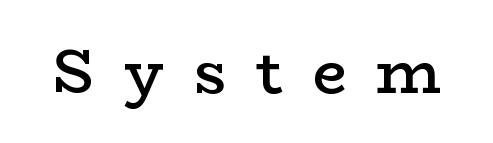
The image shows 61 px semibold, wide serif type, upright; set unusually wide letter spacing (+0.48 em), not underlined; low stroke contrast and a medium x-height.
